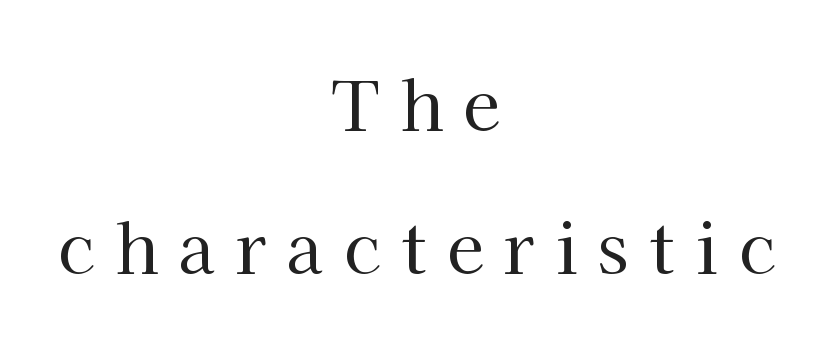
{"serif": "yes", "italic": "no", "bold": "no", "weight": "regular", "width": "normal", "stroke_contrast": "high", "x_height": "medium", "monospaced": "no", "underline": "no", "align": "center", "line_spacing": "loose", "line_spacing_ratio": 2.11, "letter_spacing": "wide", "letter_spacing_em": 0.3, "glyph_px": 68}
